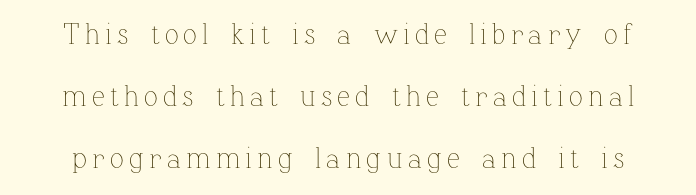
These lines stand farther apart than default settings would place them. A typesetter would mark this as roman, not italic. Type without underlining. The passage shown is typed in a proportional face where columns would drift. Summary of weight: not heavy and not bold.
